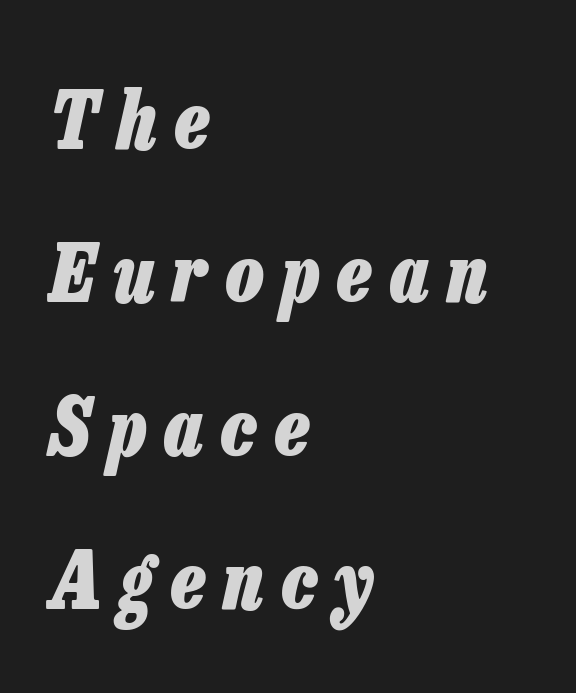
Q: Is the text bold? A: Yes.
Q: Is the text italic (slanted)? A: Yes, it leans right by about 13 degrees.
Q: Is the text underlined? A: No.
Q: How is the paragraph aligned? A: Left-aligned.
Q: Is the spacing between letters normal or unusually wide? A: Unusually wide.
Q: Is the spacing between lines tight, normal or loose? A: Loose.
Q: Width (condensed, normal, or wide)? A: Condensed.
Q: Stroke contrast? A: Low.
Q: x-height? A: Medium.
Q: Monospaced? A: No.
